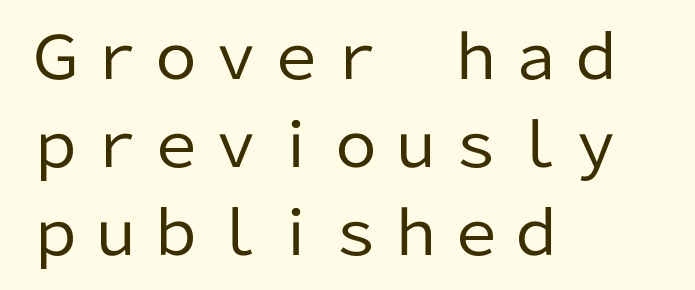
{"serif": "no", "italic": "no", "bold": "no", "weight": "regular", "width": "normal", "stroke_contrast": "low", "x_height": "medium", "monospaced": "no", "underline": "no", "align": "left", "line_spacing": "normal", "line_spacing_ratio": 1.47, "letter_spacing": "normal", "letter_spacing_em": 0.0, "glyph_px": 60}
